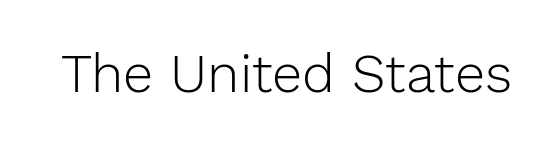
The image shows 54 px light sans-serif type, upright; set normal letter spacing, not underlined; low stroke contrast and a medium x-height.
